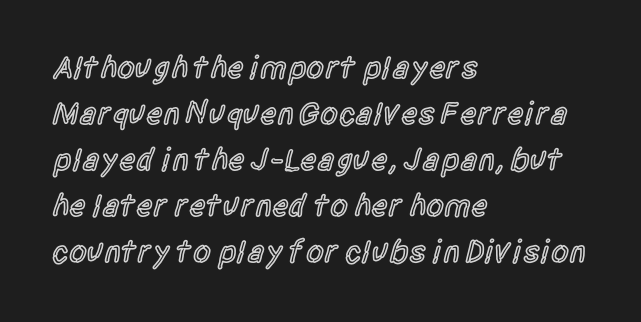
Q: Is the text bold? A: Semi-bold.
Q: Is the text italic (slanted)? A: Yes.
Q: Is the typeface a serif or a sans-serif typeface? A: Sans-serif.
Q: Is the text underlined? A: No.
Q: How is the paragraph aligned? A: Left-aligned.
Q: Is the spacing between letters normal or unusually wide? A: Normal.
Q: Is the spacing between lines tight, normal or loose? A: Normal.
Q: Width (condensed, normal, or wide)? A: Condensed.
Q: x-height? A: Large.
Q: Monospaced? A: No.
